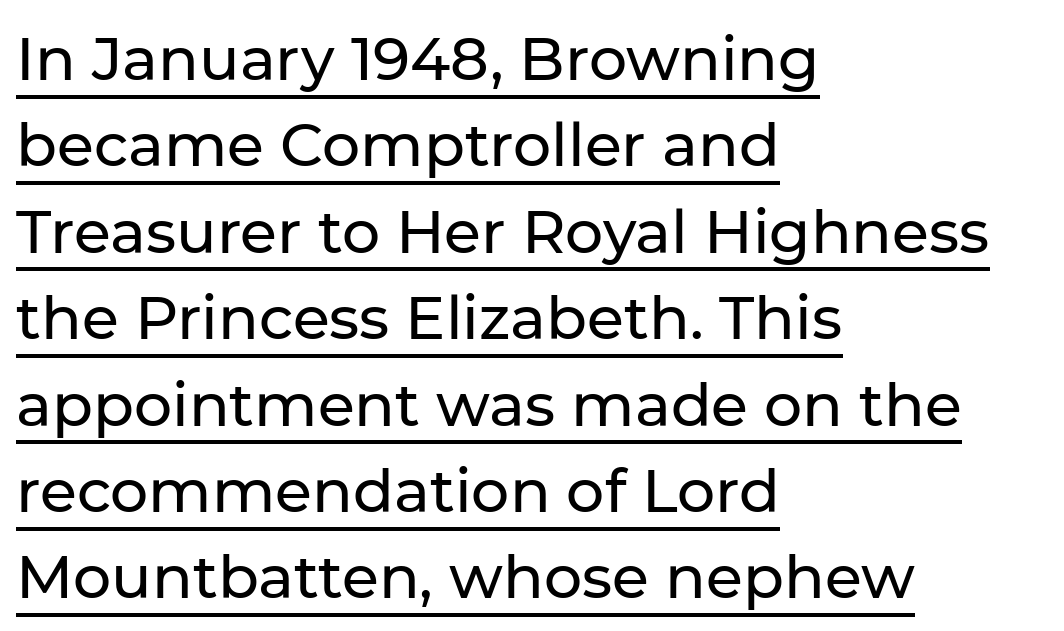
Grotesque or geometric, the face here clearly has no serifs. Italic? Not at all — the glyphs are vertical. The rendering keeps characters at their native spacing. The space between consecutive lines is moderate. Short and long lines alike share a common starting point at left.
